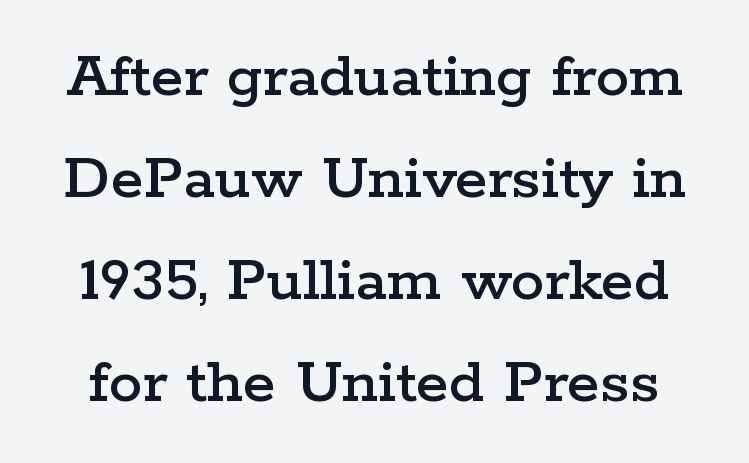
{"serif": "yes", "italic": "no", "width": "wide", "stroke_contrast": "low", "x_height": "medium", "monospaced": "no", "underline": "no", "line_spacing": "normal", "line_spacing_ratio": 1.52, "letter_spacing": "normal", "letter_spacing_em": 0.0, "glyph_px": 67}
